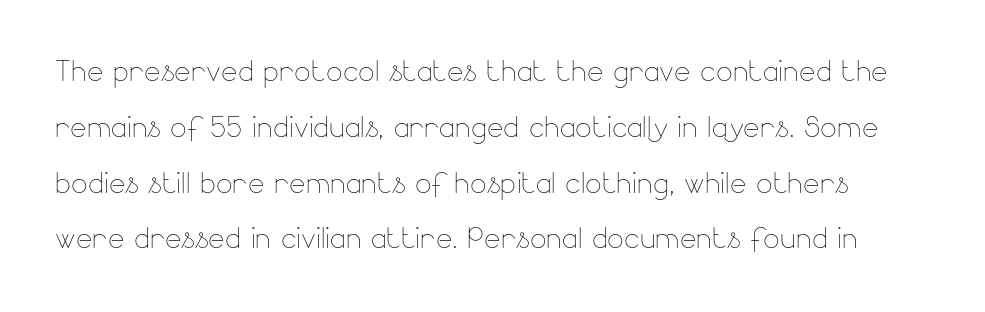
{"italic": "no", "bold": "no", "weight": "thin", "width": "normal", "stroke_contrast": "low", "x_height": "small", "monospaced": "no", "underline": "no", "line_spacing": "normal", "line_spacing_ratio": 1.43, "letter_spacing": "normal", "letter_spacing_em": 0.0, "glyph_px": 39}
